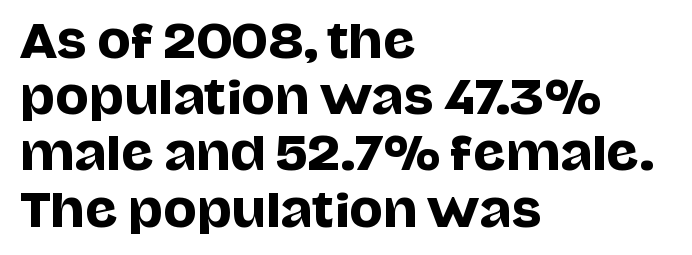
In terms of leading, this rendering sits right in the middle. A typesetter would call this zero additional tracking. Typeset ragged right — the left edge is the straight one. Ascenders rise straight up at ninety degrees. Serifs: no, the terminals of the letterforms are clean.
